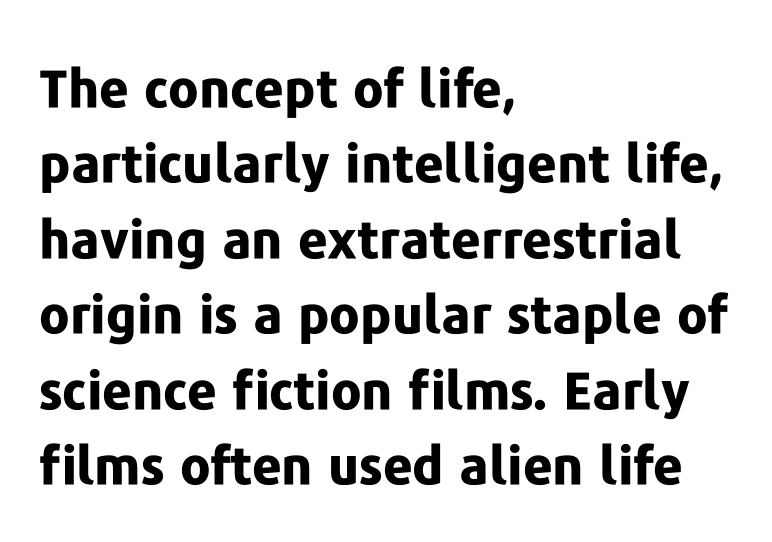
Q: Is the text bold? A: Yes.
Q: Is the text italic (slanted)? A: No, it is upright.
Q: Is the typeface a serif or a sans-serif typeface? A: Sans-serif.
Q: Is the text underlined? A: No.
Q: How is the paragraph aligned? A: Left-aligned.
Q: Is the spacing between letters normal or unusually wide? A: Normal.
Q: Is the spacing between lines tight, normal or loose? A: Normal.
Q: Width (condensed, normal, or wide)? A: Normal.
Q: Stroke contrast? A: Low.
Q: x-height? A: Medium.
Q: Monospaced? A: No.
